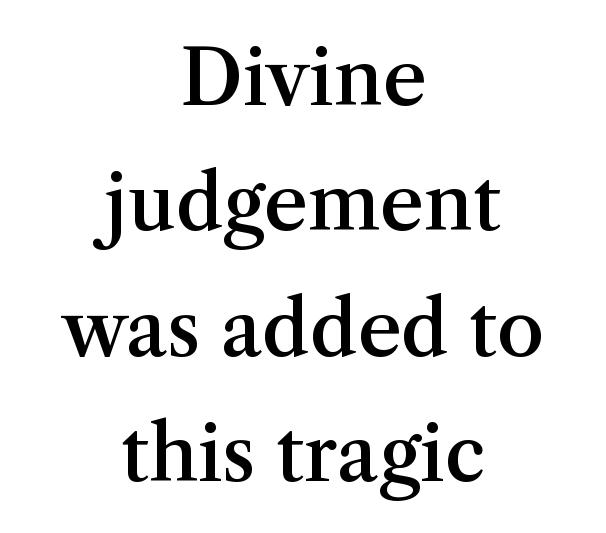
The image shows 76 px semibold serif type, upright; set centered, normal line spacing (1.65x), normal letter spacing, not underlined; medium stroke contrast and a medium x-height.
